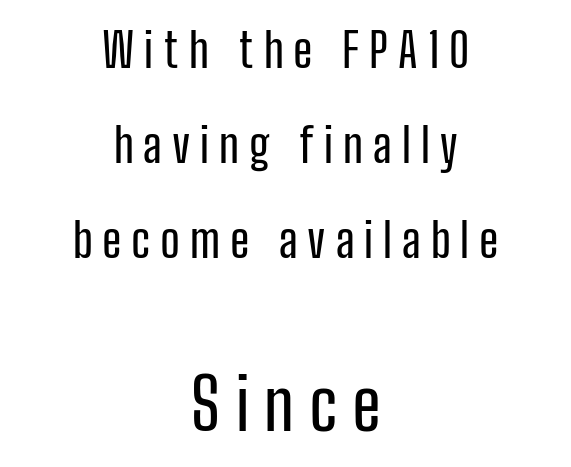
Q: Is the text italic (slanted)? A: No, it is upright.
Q: Is the typeface a serif or a sans-serif typeface? A: Sans-serif.
Q: Is the text underlined? A: No.
Q: How is the paragraph aligned? A: Centered.
Q: Is the spacing between letters normal or unusually wide? A: Unusually wide.
Q: Is the spacing between lines tight, normal or loose? A: Loose.
Q: Which block of text is set in a larger size, the first (top) or the second (bottom)? A: The second (bottom) one.
Q: Width (condensed, normal, or wide)? A: Condensed.
Q: Stroke contrast? A: Low.
Q: x-height? A: Medium.
Q: Monospaced? A: No.
